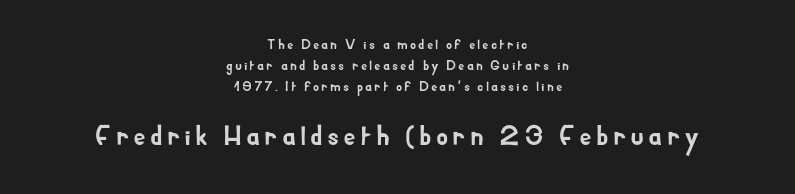
One glance says typical: line gaps are just what's usual. Which of the two is more prominent by size? The second, at the bottom. Look at the bottom of the vertical strokes: they stop flat, with no serifs. A centered setting, common on invitations and titles, is used for this passage. Each letter keeps its own natural width here, so spacing adapts to shape.
